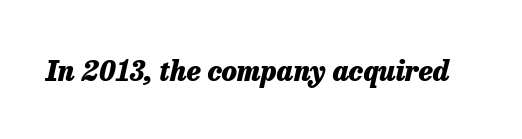
Bold? Absolutely — the strokes are thick and heavy. Tracking here is standard; glyphs follow each other at the usual distance. These lines were composed using italics. The rendering uses natural spacing where letterforms have individual widths. Underlining? Definitely not there.
